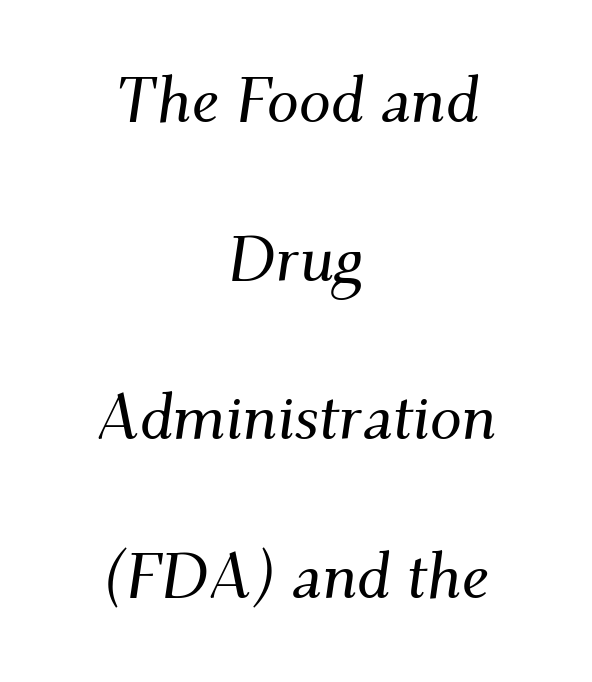
The image shows 64 px serif type, italic (leaning right); set centered, loose line spacing (2.48x), normal letter spacing, not underlined; medium stroke contrast and a small x-height.
